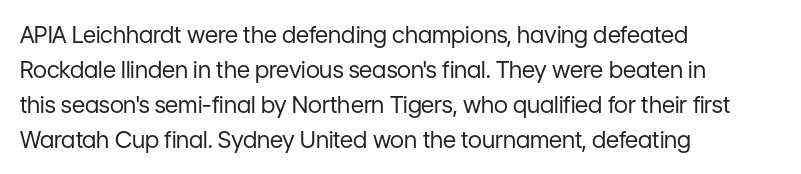
{"italic": "no", "bold": "no", "underline": "no", "align": "left", "line_spacing": "normal", "line_spacing_ratio": 1.52, "letter_spacing": "normal", "letter_spacing_em": 0.0, "glyph_px": 23}
